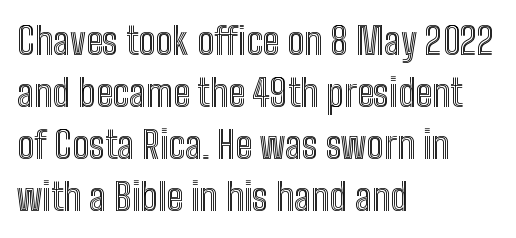
The image shows 38 px condensed type, upright; set left-aligned, normal line spacing (1.37x), normal letter spacing, not underlined; a medium x-height.
